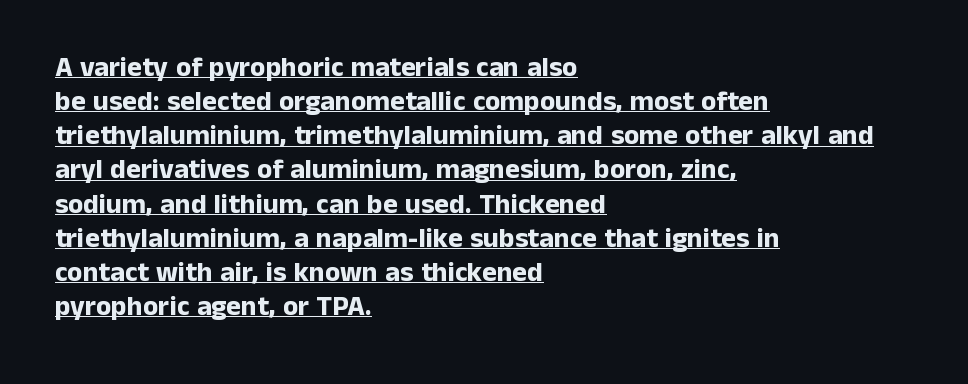
Q: Is the text bold? A: Yes.
Q: Is the text italic (slanted)? A: No, it is upright.
Q: Is the typeface a serif or a sans-serif typeface? A: Sans-serif.
Q: Is the text underlined? A: Yes.
Q: How is the paragraph aligned? A: Left-aligned.
Q: Is the spacing between letters normal or unusually wide? A: Normal.
Q: Width (condensed, normal, or wide)? A: Normal.
Q: Stroke contrast? A: Low.
Q: x-height? A: Medium.
Q: Monospaced? A: No.
